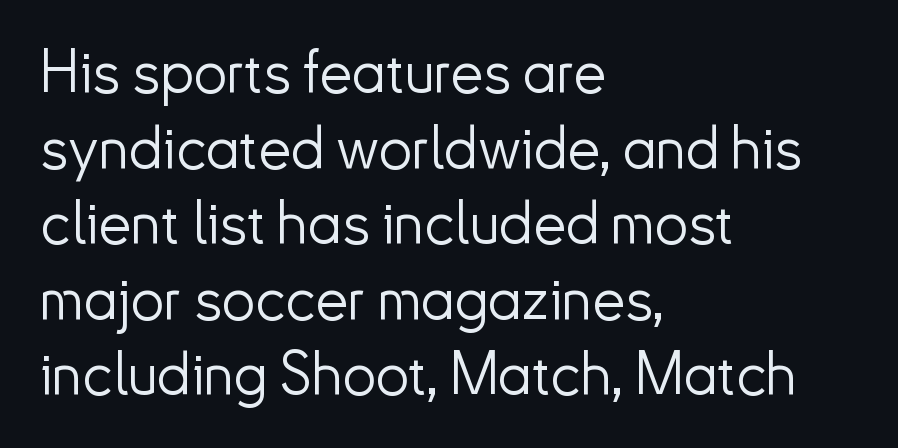
These lines are rendered in a variable-pitch font. The setting favours the left margin, as ordinary paragraphs usually do. The rendering shows plain stroke endings on the letterforms — a sans-serif design. The passage shown is not bold in any degree.
